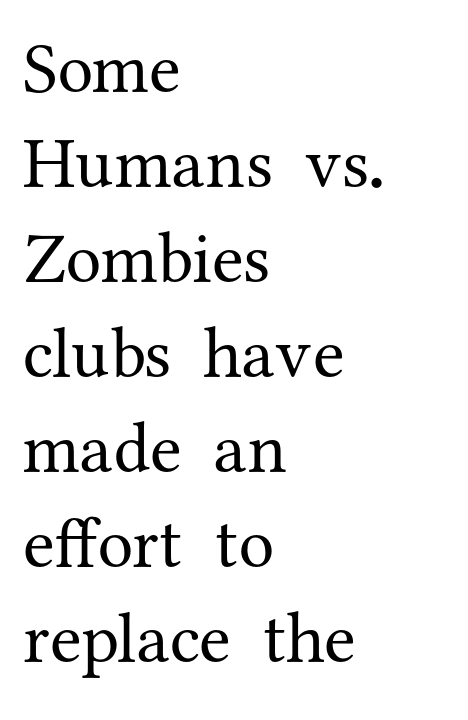
{"serif": "yes", "italic": "no", "bold": "no", "weight": "regular", "width": "normal", "stroke_contrast": "medium", "x_height": "medium", "monospaced": "no", "underline": "no", "align": "left", "line_spacing": "normal", "line_spacing_ratio": 1.32, "letter_spacing": "normal", "letter_spacing_em": 0.0, "glyph_px": 72}
